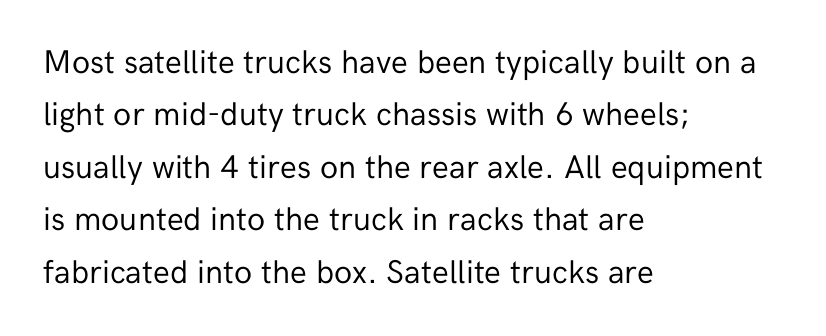
No extra ink here — the face is not bold. In terms of letterspacing, this is plain default setting. The words here are not underlined. A typesetter would call this leading conventional body-copy spacing.
